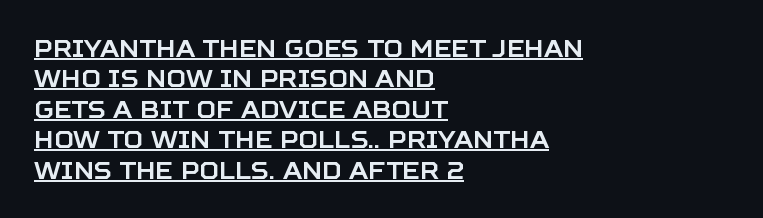
Q: Is the text italic (slanted)? A: No, it is upright.
Q: Is the text underlined? A: Yes.
Q: How is the paragraph aligned? A: Left-aligned.
Q: Is the spacing between letters normal or unusually wide? A: Normal.
Q: Is the spacing between lines tight, normal or loose? A: Normal.
